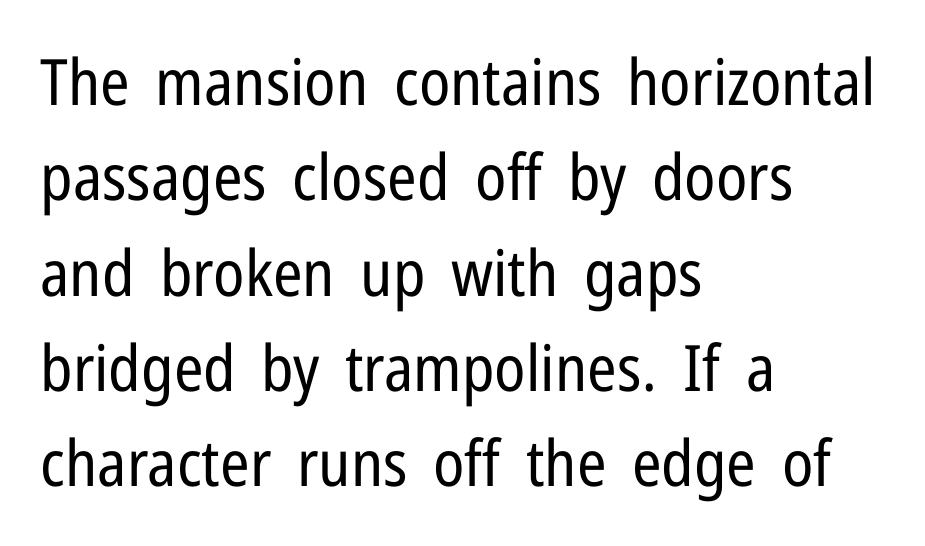
{"serif": "no", "italic": "no", "bold": "no", "weight": "regular", "width": "condensed", "stroke_contrast": "low", "x_height": "medium", "monospaced": "no", "underline": "no", "align": "left", "line_spacing": "normal", "line_spacing_ratio": 1.49, "letter_spacing": "normal", "letter_spacing_em": 0.0, "glyph_px": 64}
